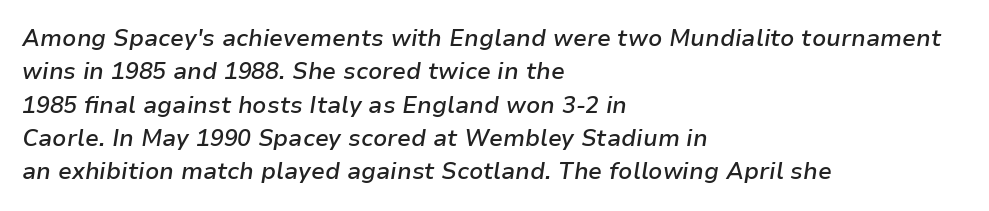
Q: Is the text bold? A: Semi-bold.
Q: Is the text italic (slanted)? A: Yes, it leans right by about 9 degrees.
Q: Is the text underlined? A: No.
Q: How is the paragraph aligned? A: Left-aligned.
Q: Is the spacing between letters normal or unusually wide? A: Normal.
Q: Is the spacing between lines tight, normal or loose? A: Normal.
